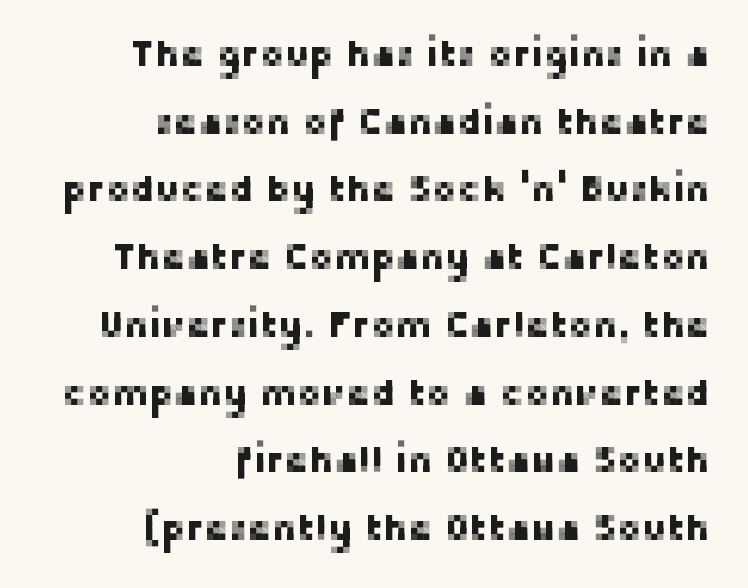
{"serif": "no", "italic": "no", "width": "normal", "stroke_contrast": "low", "x_height": "medium", "monospaced": "no", "underline": "no", "align": "right", "line_spacing_ratio": 1.83, "letter_spacing": "normal", "letter_spacing_em": 0.0, "glyph_px": 37}
